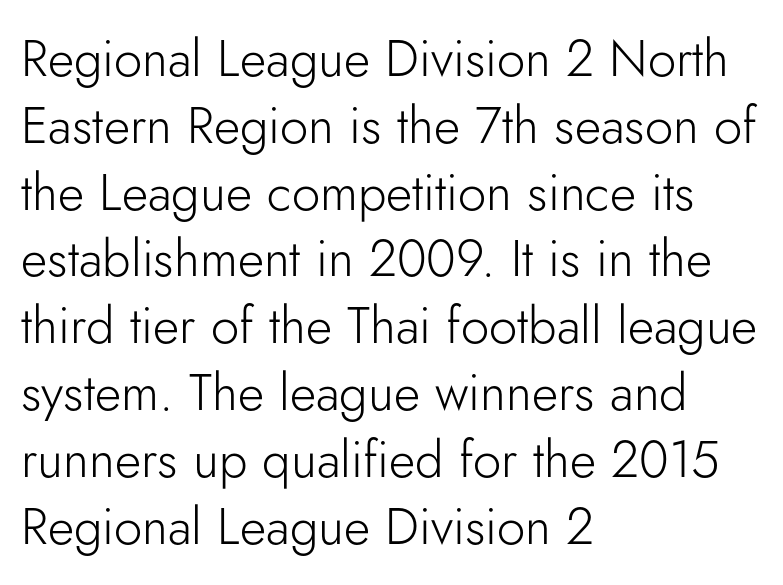
{"serif": "no", "italic": "no", "bold": "no", "weight": "light", "width": "normal", "stroke_contrast": "low", "x_height": "small", "monospaced": "no", "underline": "no", "align": "left", "line_spacing": "normal", "line_spacing_ratio": 1.31, "letter_spacing": "normal", "letter_spacing_em": 0.0, "glyph_px": 51}
